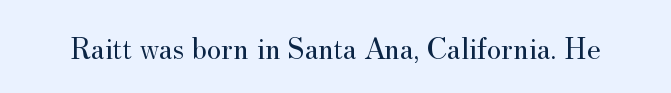
Q: Is the text bold? A: No.
Q: Is the text italic (slanted)? A: No, it is upright.
Q: Is the typeface a serif or a sans-serif typeface? A: Serif.
Q: Is the text underlined? A: No.
Q: Is the spacing between letters normal or unusually wide? A: Normal.
Q: Width (condensed, normal, or wide)? A: Normal.
Q: Stroke contrast? A: Medium.
Q: x-height? A: Small.
Q: Monospaced? A: No.
